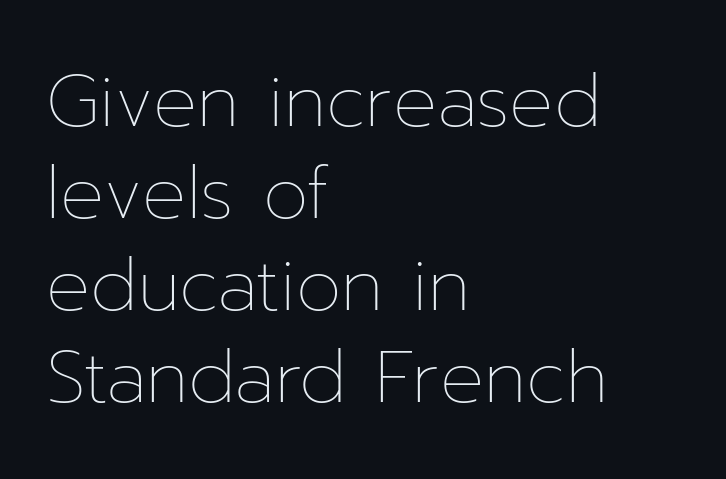
{"italic": "no", "bold": "no", "weight": "thin", "width": "normal", "stroke_contrast": "low", "x_height": "medium", "monospaced": "no", "underline": "no", "align": "left", "line_spacing": "normal", "line_spacing_ratio": 1.26, "letter_spacing": "normal", "letter_spacing_em": 0.0, "glyph_px": 73}
